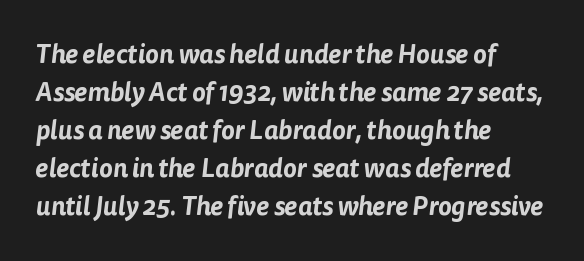
The image shows 26 px text type; set left-aligned, normal line spacing (1.46x), normal letter spacing, not underlined.
